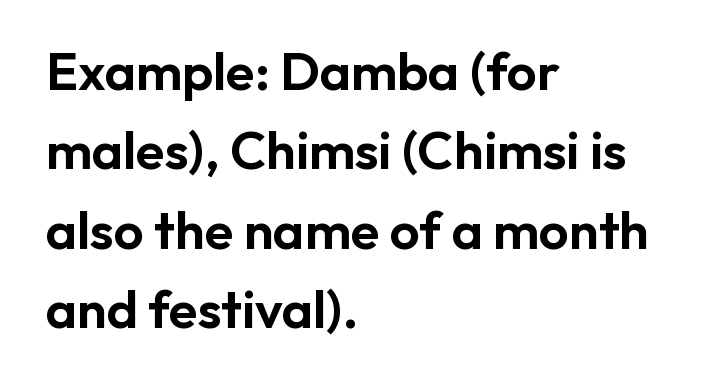
The image shows 53 px sans-serif type, upright; set left-aligned, normal line spacing (1.5x), normal letter spacing, not underlined; low stroke contrast and a medium x-height.
